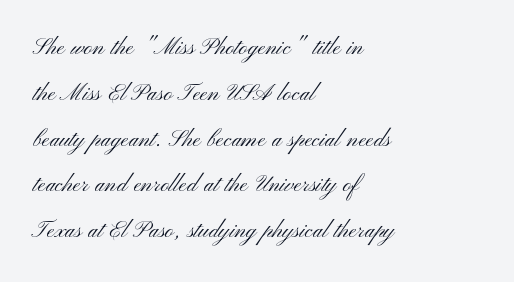
The image shows 29 px light, wide sans-serif type; set left-aligned, normal line spacing (1.58x), normal letter spacing, not underlined; medium stroke contrast and a small x-height.
